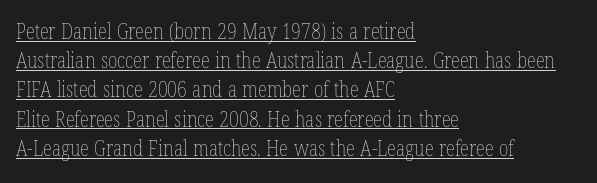
The image shows 21 px text type, upright; set left-aligned, normal line spacing (1.39x), normal letter spacing, underlined.
